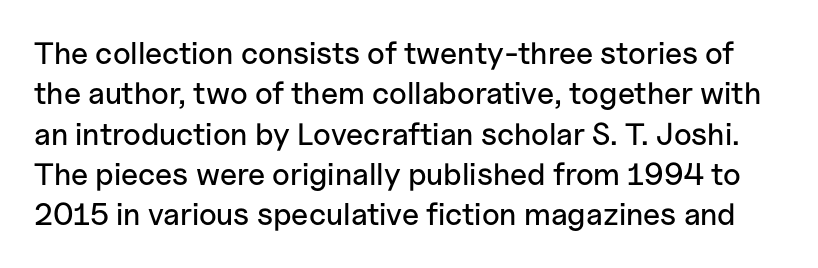
The image shows 31 px sans-serif type, upright; set normal line spacing (1.3x), normal letter spacing, not underlined; low stroke contrast and a medium x-height.
